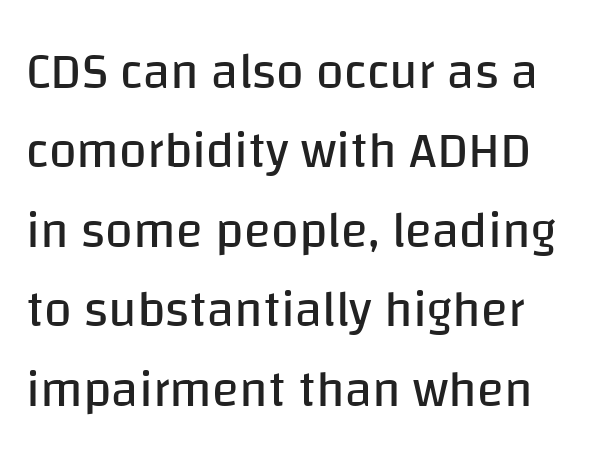
Here the glyphs are tracked normally, forming tight word shapes. This is the regular roman posture of the typeface. Serif or sans? Sans — the stroke terminals are bare. Interline gaps are of average width in this sample. The baseline area is clear. Varying glyph widths throughout — classic text-font behaviour.
